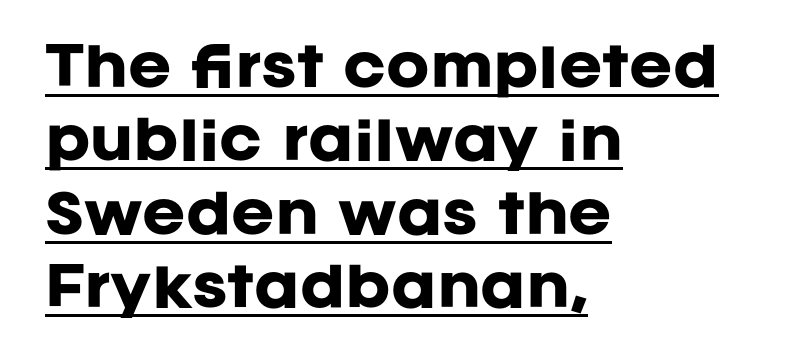
Italic? Not at all — the glyphs are vertical. Regarding serifs, this sample does without them. The paragraph shown leans on its left margin. Looks like regular typesetting: each glyph gets only the width it needs. Does the leading feel generous? No, just average.
